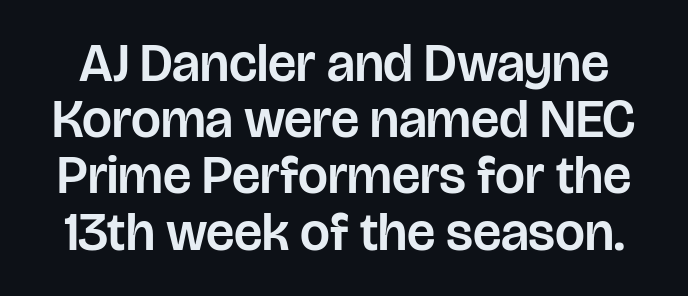
Here the designer chose a conventional face with non-uniform glyph widths. The lines are packed closely together with very little leading. The glyphs are unaccompanied by any horizontal stroke below them. Font category for this specimen: sans-serif.
